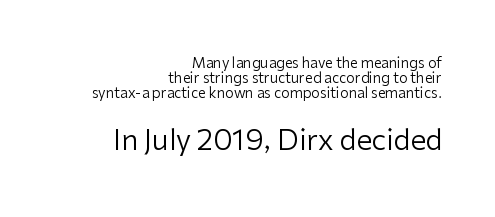
{"serif": "no", "italic": "no", "bold": "no", "weight": "regular", "width": "normal", "stroke_contrast": "low", "x_height": "medium", "monospaced": "no", "underline": "no", "align": "right", "line_spacing": "tight", "line_spacing_ratio": 1.08, "letter_spacing": "normal", "letter_spacing_em": 0.0, "larger_block": "second", "size_ratio": 2.0, "glyph_px": 28}
